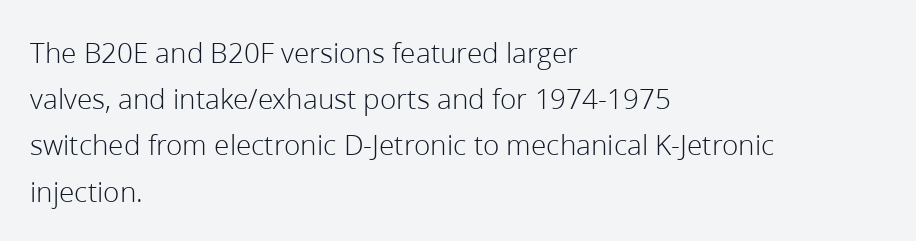
Reading down the block, your eye returns to a fixed left position each line. Examine the stroke ends and you'll find no serifs. The weight tops out at a normal text grade. Regular leading. Standard letterfit; no display-style spreading of the glyphs. Nobody drew a line under any word here.
